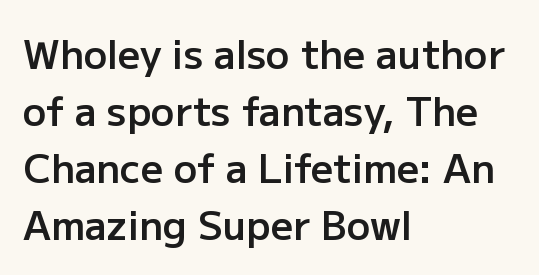
Q: Is the text bold? A: Semi-bold.
Q: Is the text italic (slanted)? A: No, it is upright.
Q: Is the typeface a serif or a sans-serif typeface? A: Sans-serif.
Q: Is the text underlined? A: No.
Q: How is the paragraph aligned? A: Left-aligned.
Q: Is the spacing between letters normal or unusually wide? A: Normal.
Q: Is the spacing between lines tight, normal or loose? A: Normal.
Q: Width (condensed, normal, or wide)? A: Normal.
Q: Stroke contrast? A: Low.
Q: x-height? A: Medium.
Q: Monospaced? A: No.
